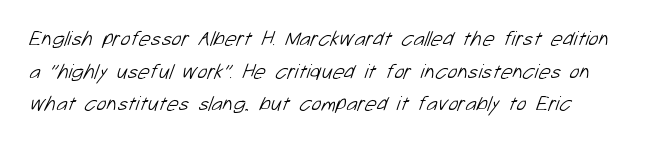
Ink coverage per letter is moderate at most. The area under the type is left untouched. Nothing unusual about the tracking: characters are spaced as the font intends. The lines sit at an ordinary, default distance from one another.
